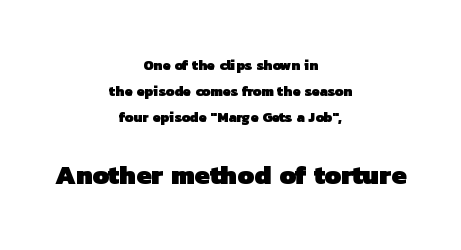
The image shows 27 px bold type; set centered, line spacing 1.87x, normal letter spacing, not underlined; the second (bottom) block is 1.93x larger.
